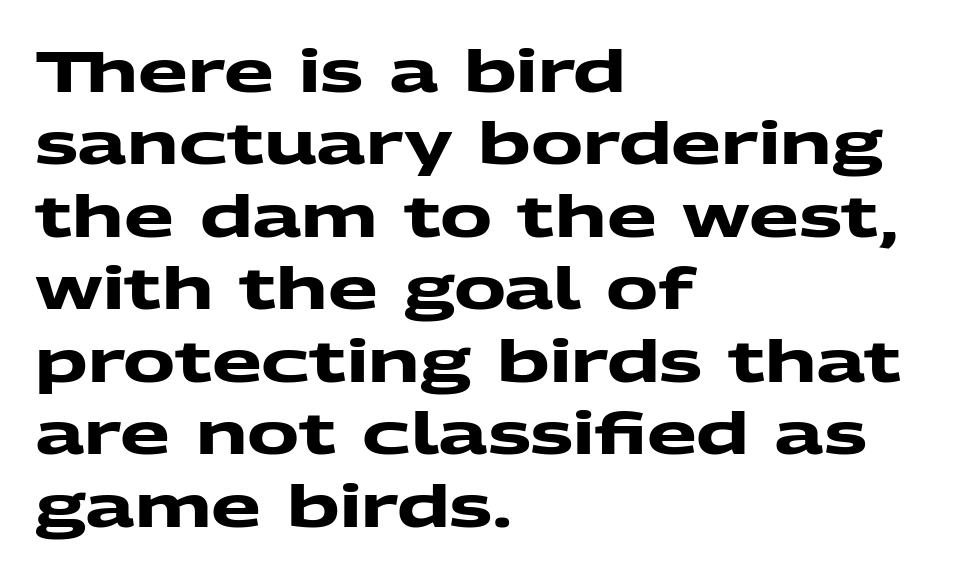
{"serif": "no", "bold": "yes", "weight": "heavy", "width": "wide", "stroke_contrast": "medium", "x_height": "medium", "monospaced": "no", "underline": "no", "align": "left", "line_spacing": "normal", "line_spacing_ratio": 1.25, "letter_spacing": "normal", "letter_spacing_em": 0.0, "glyph_px": 58}
